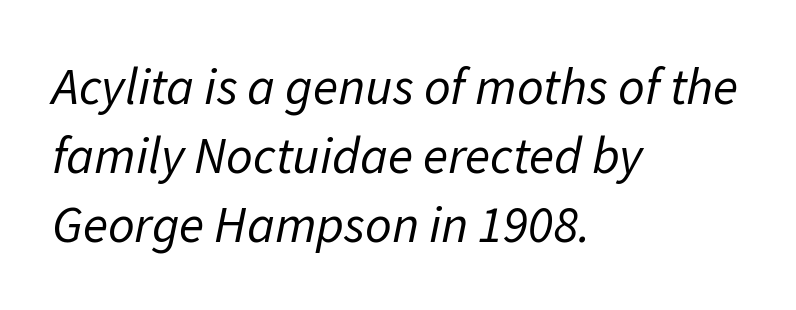
{"italic": "yes", "lean": "right", "slant_degrees": 11, "bold": "no", "weight": "regular", "width": "normal", "stroke_contrast": "low", "x_height": "medium", "monospaced": "no", "underline": "no", "align": "left", "line_spacing": "normal", "line_spacing_ratio": 1.33, "letter_spacing": "normal", "letter_spacing_em": 0.0, "glyph_px": 52}
